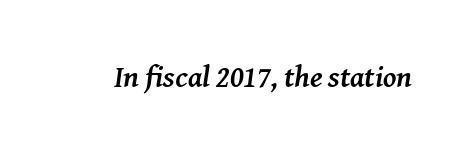
Slant detected: the letters are inclined. Examine the stroke ends and you'll spot serifs. The string is rendered with underlining switched off. This rendering leaves character spacing at its baseline value. This sample has the flowing, uneven cadence of proportional lettering. Summary of weight: heavy, a full bold.
